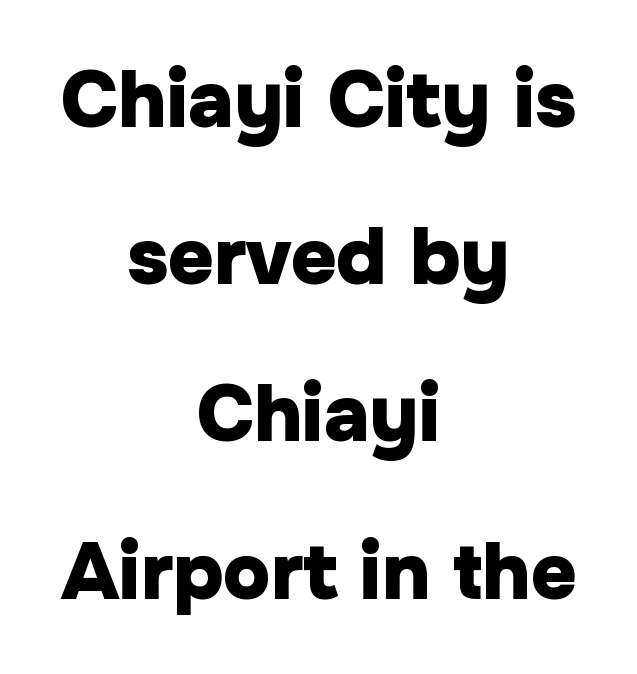
{"serif": "no", "italic": "no", "bold": "yes", "weight": "heavy", "width": "normal", "stroke_contrast": "low", "x_height": "medium", "monospaced": "no", "underline": "no", "align": "center", "line_spacing": "loose", "line_spacing_ratio": 1.99, "letter_spacing": "normal", "letter_spacing_em": 0.0, "glyph_px": 79}
